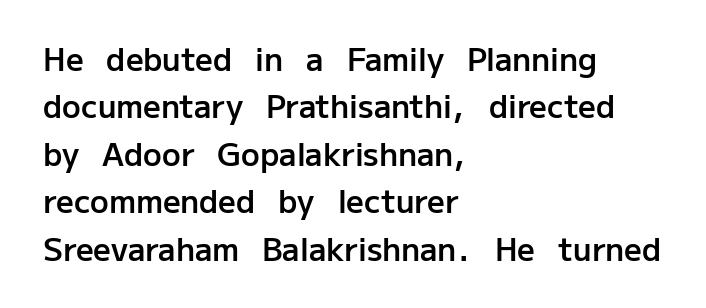
The image shows 31 px semibold sans-serif type, upright; set left-aligned, normal line spacing (1.53x), normal letter spacing, not underlined; low stroke contrast and a medium x-height.
